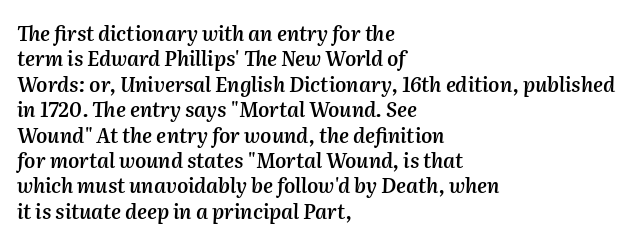
The image shows 20 px text type, italic (leaning right); set left-aligned, normal line spacing (1.27x), normal letter spacing, not underlined.
